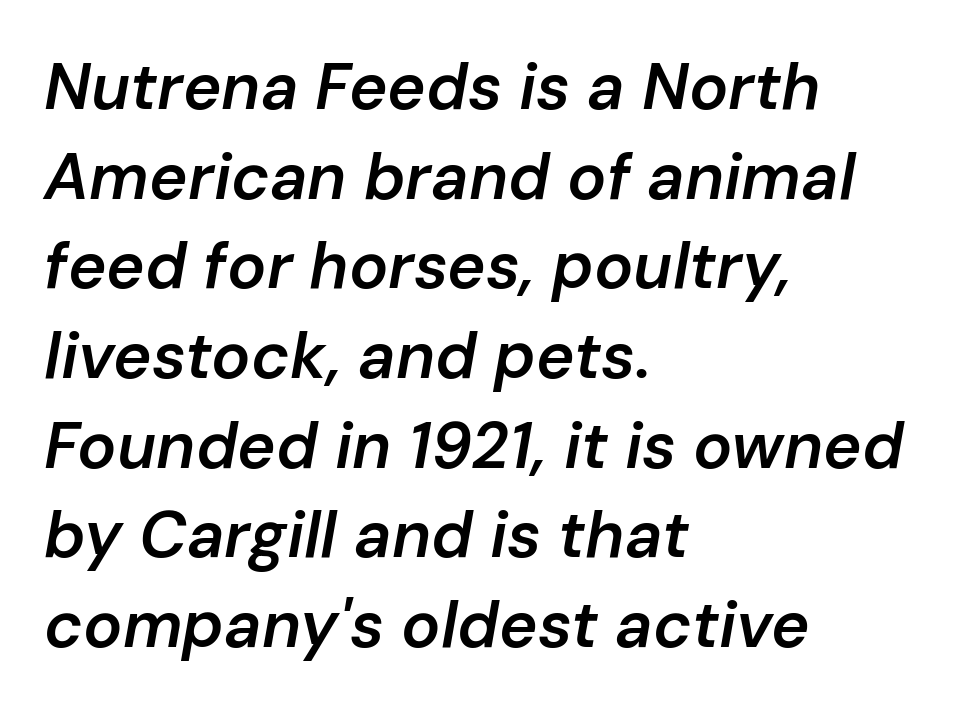
The image shows 65 px semibold type, italic (leaning right); set left-aligned, normal line spacing (1.38x), normal letter spacing, not underlined; low stroke contrast and a medium x-height.
